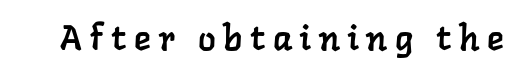
Q: Is the typeface a serif or a sans-serif typeface? A: Serif.
Q: Is the text underlined? A: No.
Q: Is the spacing between letters normal or unusually wide? A: Unusually wide.
Q: Width (condensed, normal, or wide)? A: Normal.
Q: Stroke contrast? A: Low.
Q: x-height? A: Medium.
Q: Monospaced? A: No.
